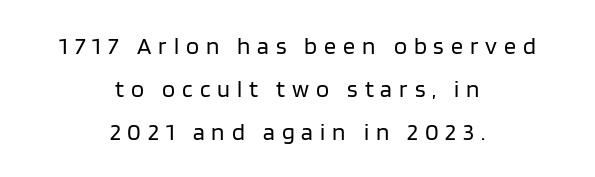
{"italic": "no", "bold": "no", "underline": "no", "align": "center", "line_spacing_ratio": 1.8, "letter_spacing": "wide", "letter_spacing_em": 0.29, "glyph_px": 24}
